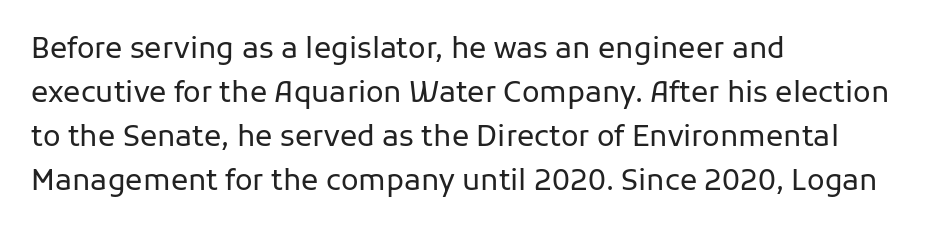
The image shows 29 px regular-weight sans-serif type, upright; set left-aligned, normal line spacing (1.52x), normal letter spacing, not underlined; low stroke contrast and a medium x-height.
